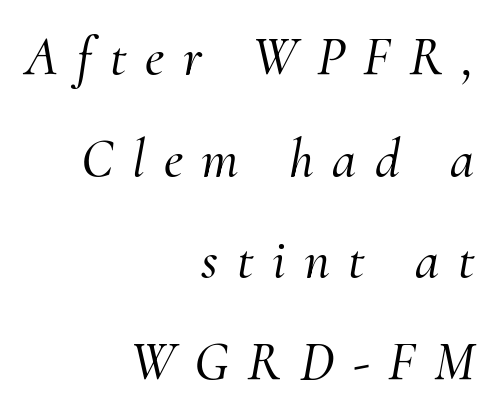
This sample uses a serif face. The passage shown leans; its letterforms are oblique. Think of a printed novel: that variable character pitch is what you see here. These lines are set flush right with a ragged left edge.
